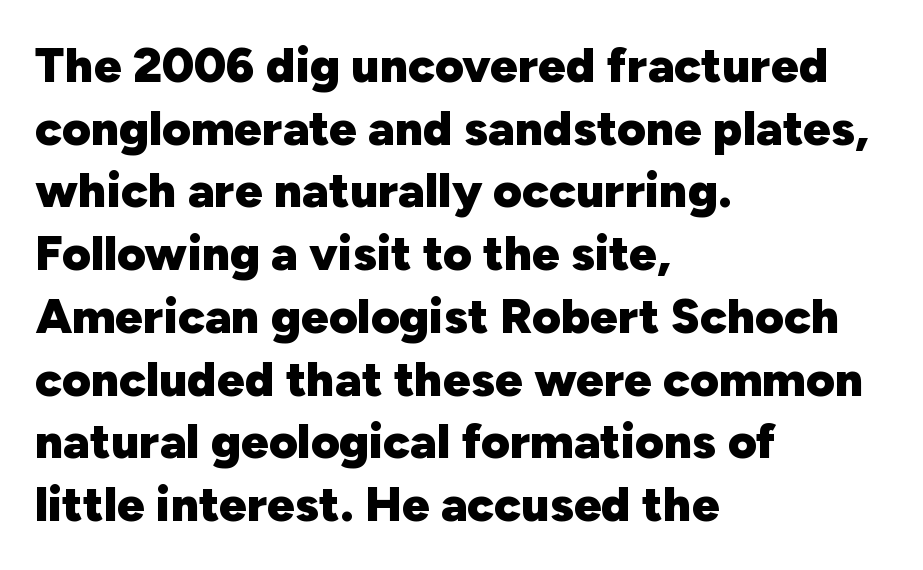
Type style note: lacks serifs. One-word summary of the alignment: left. Quick note: underline off. Thick stems and heavy bowls — unmistakably bold. Looks like regular typesetting: each glyph gets only the width it needs. The specimen reads as upright at a glance.
